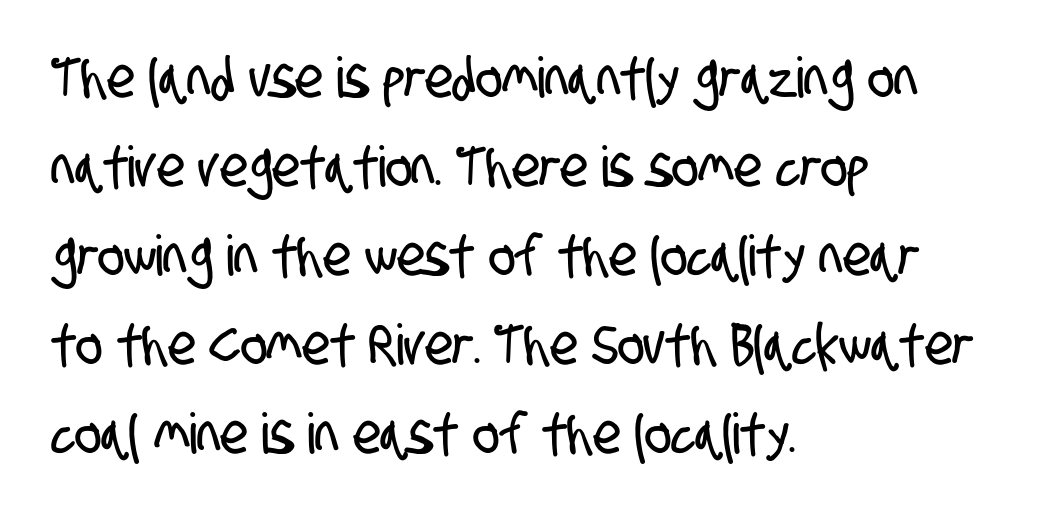
{"serif": "no", "width": "condensed", "stroke_contrast": "low", "x_height": "large", "monospaced": "no", "underline": "no", "align": "left", "line_spacing": "normal", "line_spacing_ratio": 1.59, "letter_spacing": "normal", "letter_spacing_em": 0.0, "glyph_px": 56}
